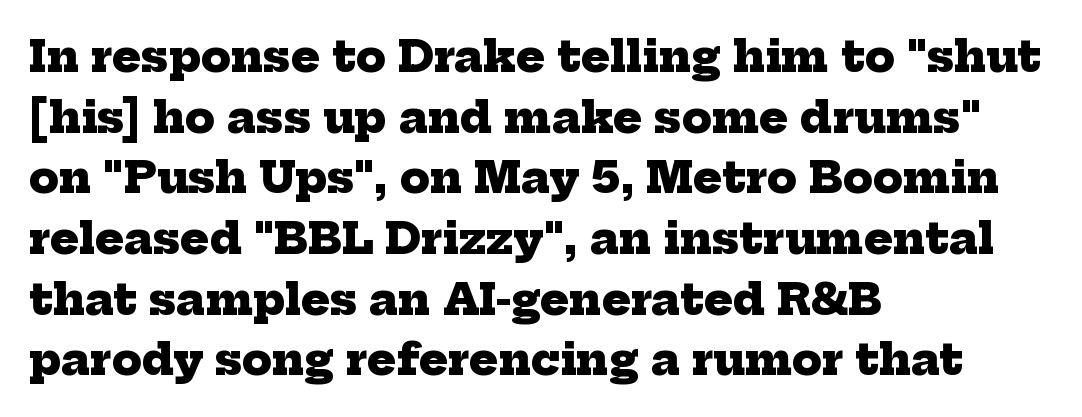
{"serif": "yes", "bold": "yes", "weight": "heavy", "width": "normal", "stroke_contrast": "low", "x_height": "medium", "monospaced": "no", "underline": "no", "align": "left", "line_spacing": "normal", "line_spacing_ratio": 1.41, "letter_spacing": "normal", "letter_spacing_em": 0.0, "glyph_px": 43}
